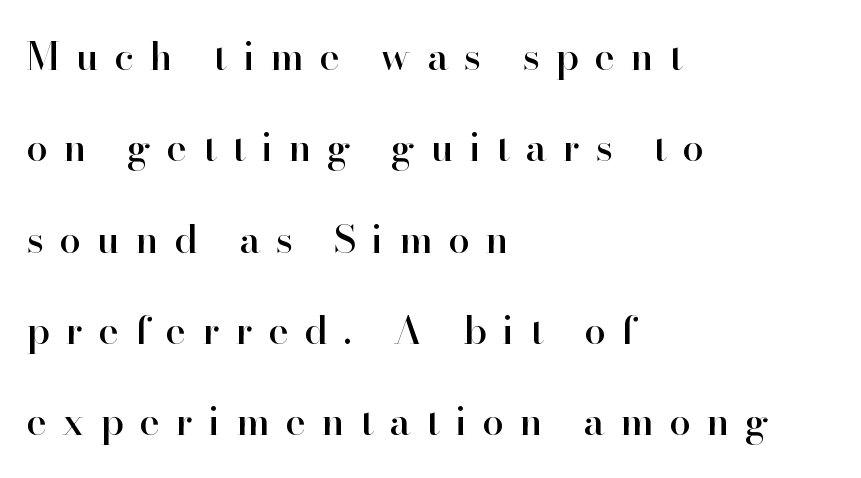
Q: Is the text italic (slanted)? A: No, it is upright.
Q: Is the typeface a serif or a sans-serif typeface? A: Serif.
Q: Is the text underlined? A: No.
Q: How is the paragraph aligned? A: Left-aligned.
Q: Is the spacing between letters normal or unusually wide? A: Unusually wide.
Q: Is the spacing between lines tight, normal or loose? A: Loose.
Q: Width (condensed, normal, or wide)? A: Normal.
Q: Stroke contrast? A: High.
Q: x-height? A: Small.
Q: Monospaced? A: No.
